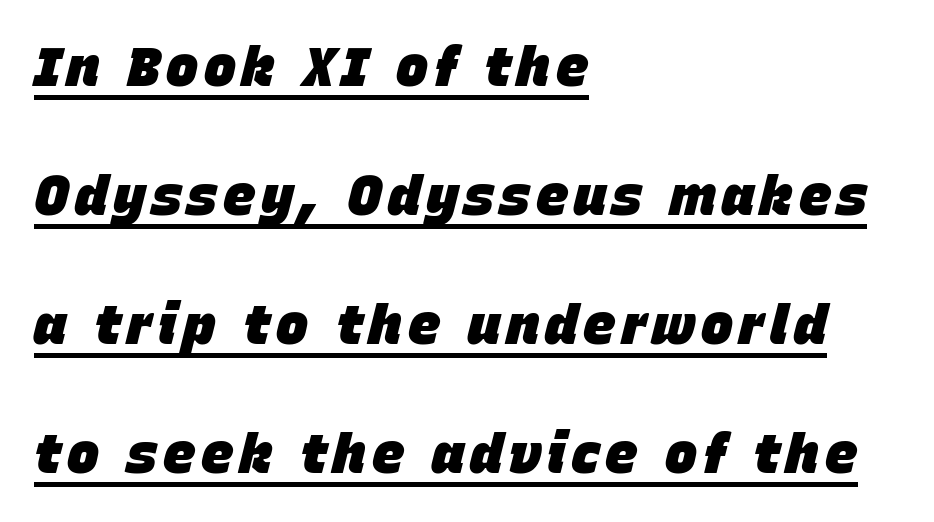
All the whitespace from short lines collects on the right. The text carries the slant typical of an italic or oblique font. Airy leading. Think of a printed novel: that variable character pitch is what you see here. The rendering uses a bold face; every stroke is thick and dark. The rendering uses the underline text-decoration.
